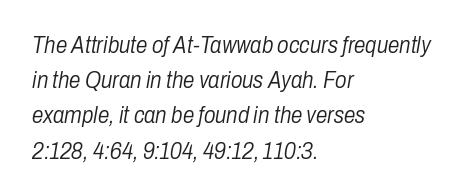
{"italic": "yes", "lean": "right", "slant_degrees": 10, "bold": "no", "underline": "no", "align": "left", "line_spacing": "normal", "line_spacing_ratio": 1.53, "letter_spacing": "normal", "letter_spacing_em": 0.0, "glyph_px": 23}
